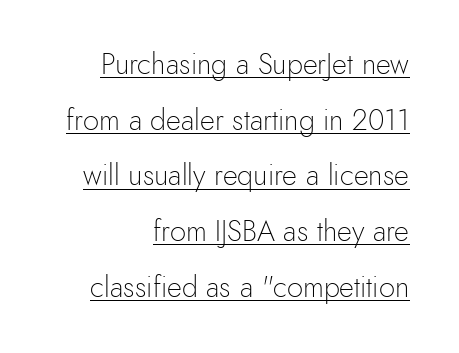
Q: Is the text bold? A: No.
Q: Is the text italic (slanted)? A: No, it is upright.
Q: Is the typeface a serif or a sans-serif typeface? A: Sans-serif.
Q: Is the text underlined? A: Yes.
Q: How is the paragraph aligned? A: Right-aligned.
Q: Is the spacing between letters normal or unusually wide? A: Normal.
Q: Is the spacing between lines tight, normal or loose? A: Loose.
Q: Width (condensed, normal, or wide)? A: Normal.
Q: x-height? A: Small.
Q: Monospaced? A: No.
